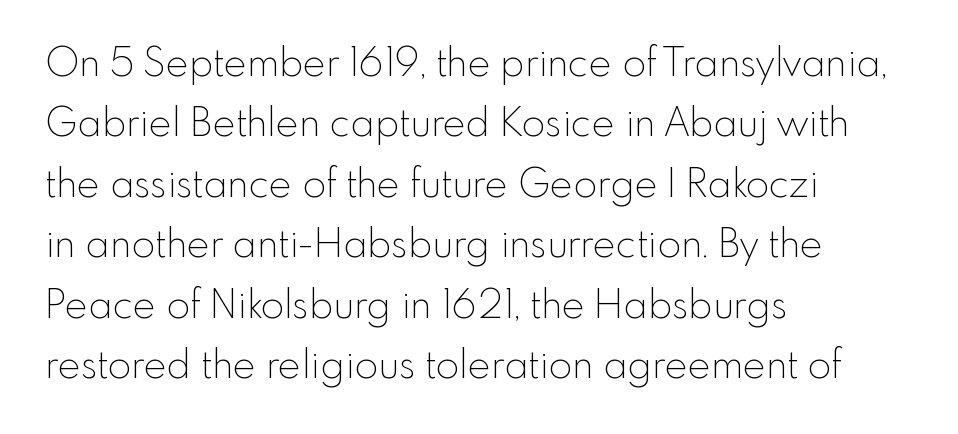
The image shows 39 px thin sans-serif type, upright; set left-aligned, normal line spacing (1.55x), normal letter spacing, not underlined; a small x-height.
